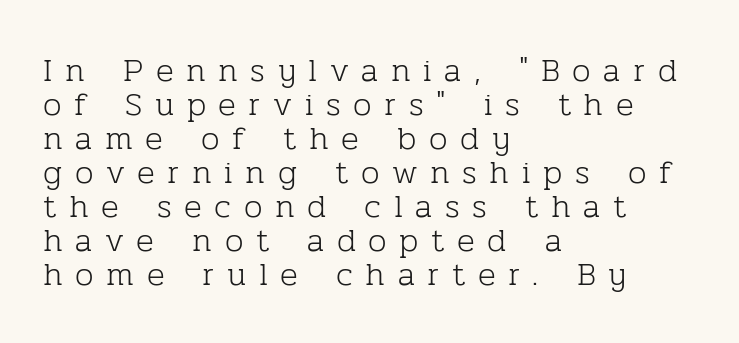
Italic: no, the glyphs are upright roman. Any mark beneath the type? The region is blank. Each letter keeps its own natural width here, so spacing adapts to shape. Stroke terminals: seriffed. You could only call the tracking loose — the letters float apart.
